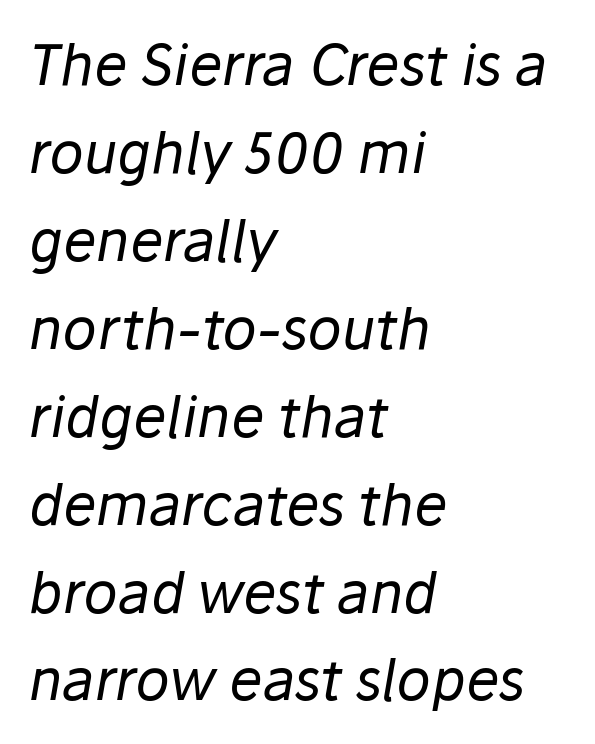
{"italic": "yes", "lean": "right", "slant_degrees": 10, "bold": "no", "weight": "regular", "width": "normal", "stroke_contrast": "low", "x_height": "medium", "monospaced": "no", "underline": "no", "align": "left", "line_spacing": "normal", "line_spacing_ratio": 1.57, "letter_spacing": "normal", "letter_spacing_em": 0.0, "glyph_px": 56}
